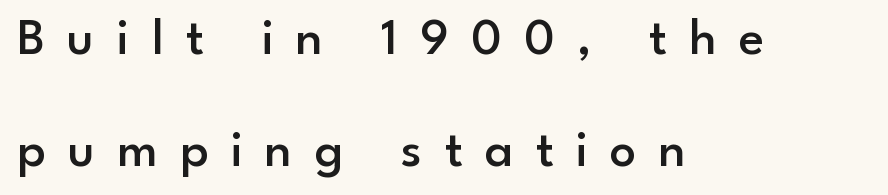
The image shows 52 px semibold sans-serif type, upright; set left-aligned, loose line spacing (2.15x), unusually wide letter spacing (+0.43 em), not underlined; low stroke contrast and a small x-height.
